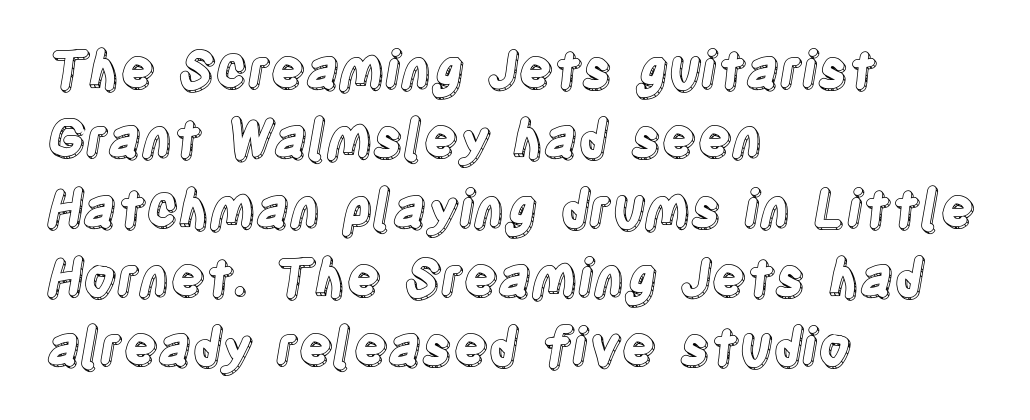
One-word summary of the alignment: left. Regarding leading, the lines here are spaced in the standard way. Each word holds together tightly as a unit, with standard inter-letter gaps.
